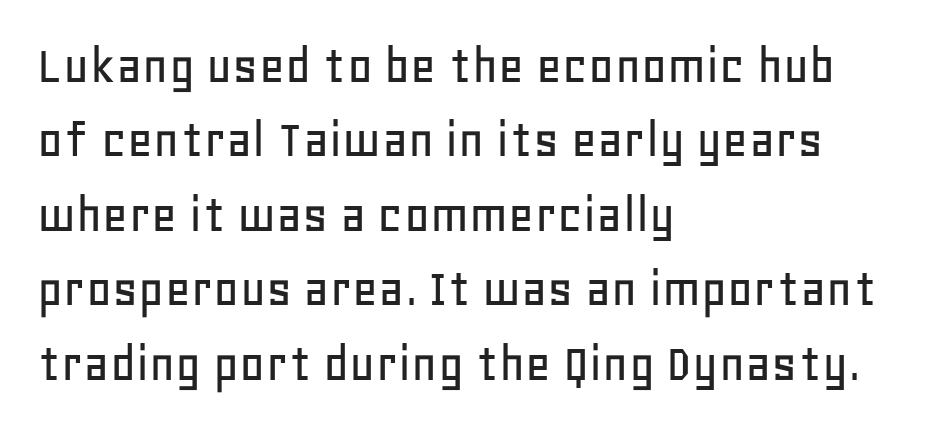
The image shows 56 px sans-serif type, upright; set left-aligned, normal line spacing (1.33x), normal letter spacing, not underlined; low stroke contrast and a large x-height.
